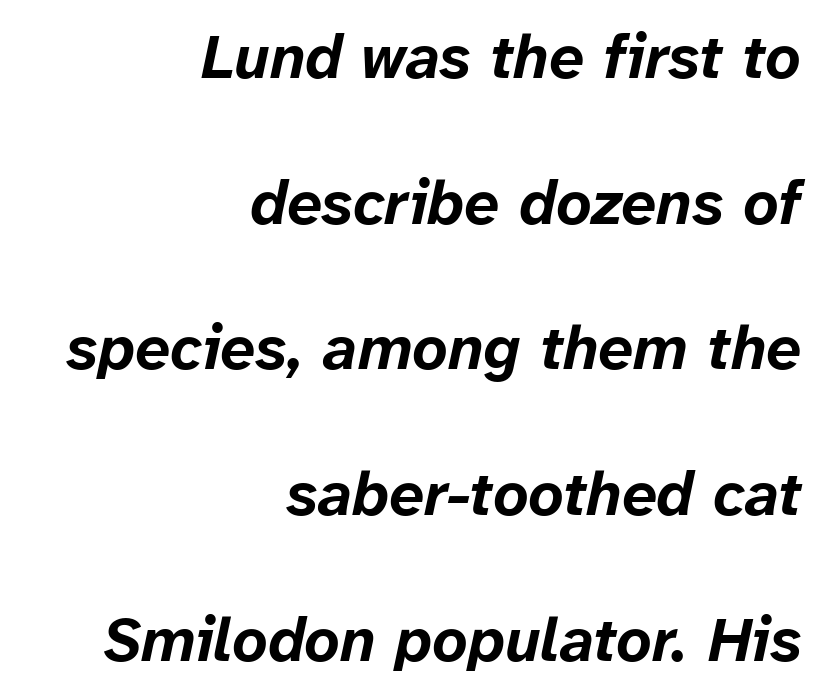
The typography opts for an oblique posture over an upright one. Honestly, there is no underline to notice here at all. Weight check: bold — yes, fully. Right-aligned paragraph, ragged on the left.
